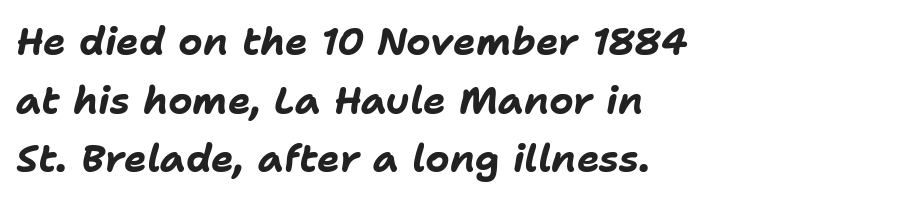
{"italic": "yes", "lean": "right", "slant_degrees": 11, "bold": "yes", "weight": "bold", "width": "normal", "stroke_contrast": "low", "x_height": "medium", "monospaced": "no", "underline": "no", "align": "left", "line_spacing": "normal", "line_spacing_ratio": 1.54, "letter_spacing": "normal", "letter_spacing_em": 0.0, "glyph_px": 38}
